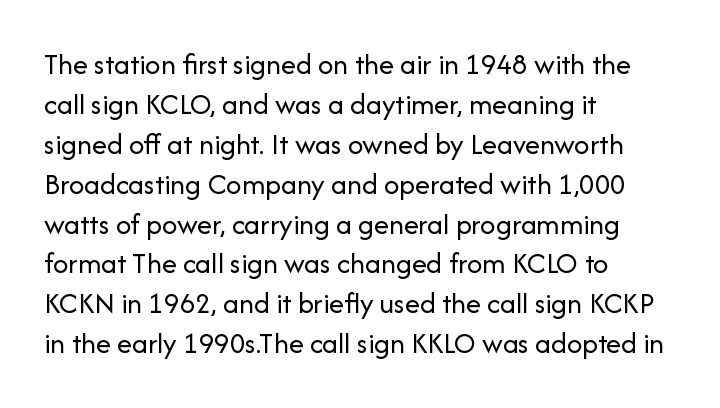
Q: Is the text bold? A: No.
Q: Is the text italic (slanted)? A: No, it is upright.
Q: Is the typeface a serif or a sans-serif typeface? A: Sans-serif.
Q: Is the text underlined? A: No.
Q: How is the paragraph aligned? A: Left-aligned.
Q: Is the spacing between letters normal or unusually wide? A: Normal.
Q: Is the spacing between lines tight, normal or loose? A: Normal.
Q: Width (condensed, normal, or wide)? A: Normal.
Q: Stroke contrast? A: Low.
Q: x-height? A: Medium.
Q: Monospaced? A: No.
